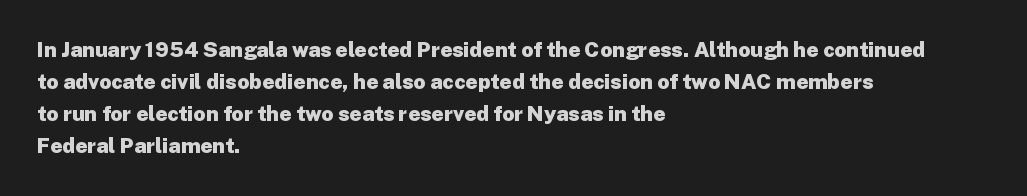
{"italic": "no", "bold": "yes", "underline": "no", "align": "left", "line_spacing": "normal", "line_spacing_ratio": 1.53, "letter_spacing": "normal", "letter_spacing_em": 0.0, "glyph_px": 21}
